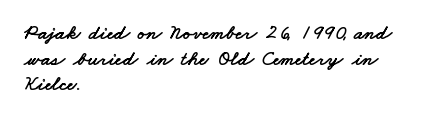
Q: Is the text underlined? A: No.
Q: How is the paragraph aligned? A: Left-aligned.
Q: Is the spacing between letters normal or unusually wide? A: Normal.
